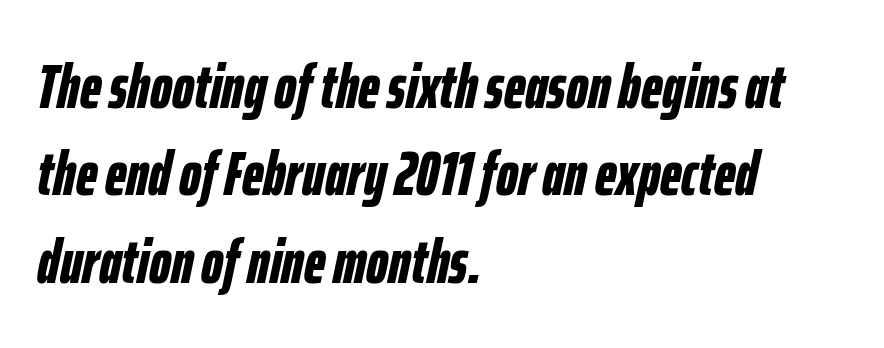
The image shows 62 px bold, condensed type, italic (leaning right); set left-aligned, normal line spacing (1.41x), normal letter spacing, not underlined; low stroke contrast and a medium x-height.
